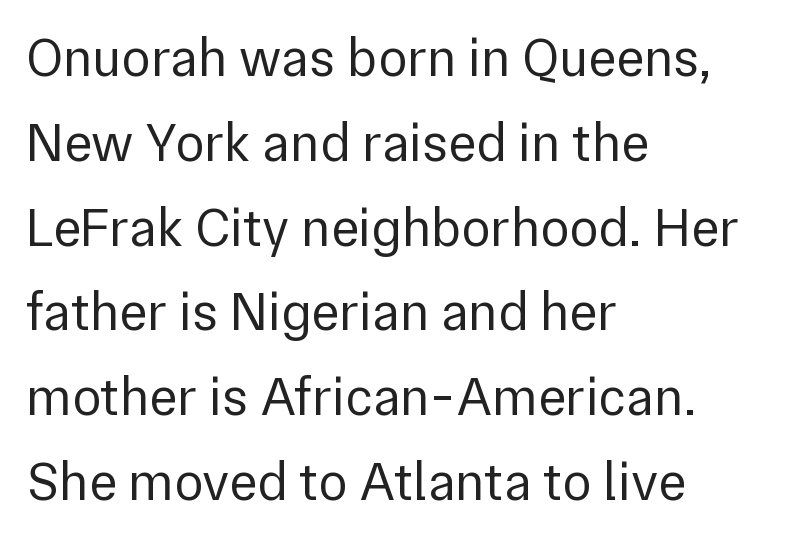
{"serif": "no", "italic": "no", "bold": "no", "weight": "regular", "width": "normal", "stroke_contrast": "low", "x_height": "medium", "monospaced": "no", "underline": "no", "align": "left", "line_spacing": "normal", "line_spacing_ratio": 1.57, "letter_spacing": "normal", "letter_spacing_em": 0.0, "glyph_px": 54}
